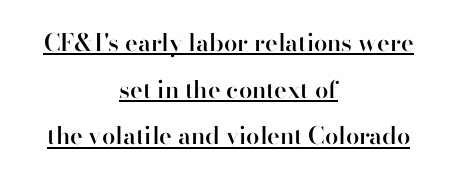
Q: Is the text bold? A: Semi-bold.
Q: Is the text italic (slanted)? A: No, it is upright.
Q: Is the text underlined? A: Yes.
Q: How is the paragraph aligned? A: Centered.
Q: Is the spacing between letters normal or unusually wide? A: Normal.
Q: Is the spacing between lines tight, normal or loose? A: Loose.
